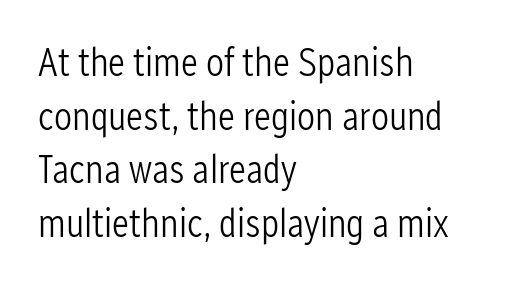
The image shows 40 px light, condensed sans-serif type, upright; set left-aligned, normal line spacing (1.34x), normal letter spacing, not underlined; low stroke contrast and a medium x-height.
